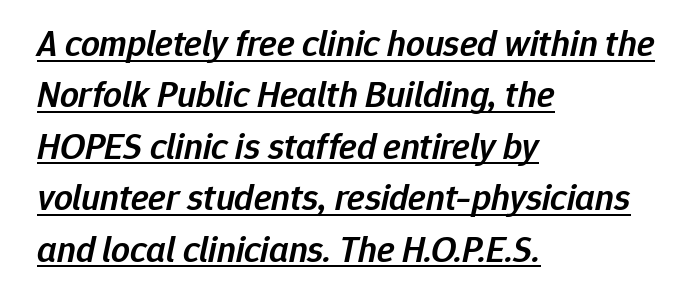
The image shows 37 px semibold type, italic (leaning right); set left-aligned, normal line spacing (1.39x), normal letter spacing, underlined; low stroke contrast and a medium x-height.
